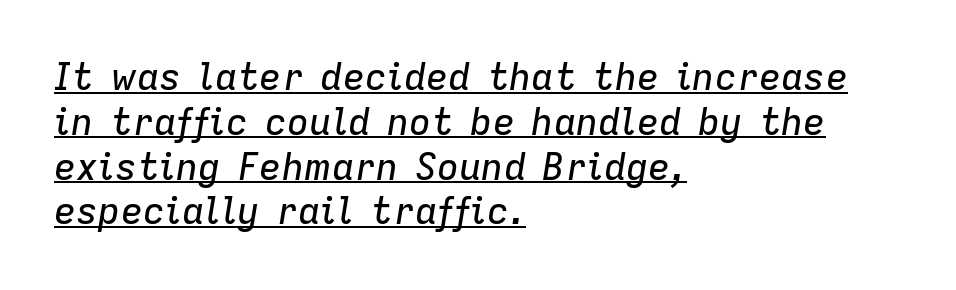
These characters rest on top of a visible drawn line. Each letter keeps its own natural width here, so spacing adapts to shape. It's the slanting kind of type. Horizontal alignment here is leftward, the default for most running prose. There is no visible air inserted between adjacent glyphs.
